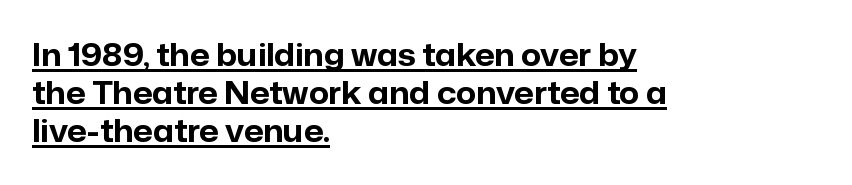
{"serif": "no", "italic": "no", "bold": "yes", "weight": "bold", "width": "normal", "stroke_contrast": "low", "x_height": "medium", "monospaced": "no", "underline": "yes", "align": "left", "line_spacing_ratio": 1.23, "letter_spacing": "normal", "letter_spacing_em": 0.0, "glyph_px": 31}
